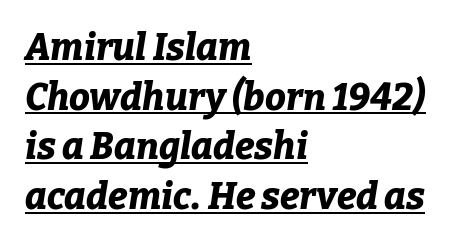
{"italic": "yes", "lean": "right", "slant_degrees": 9, "bold": "yes", "weight": "bold", "width": "normal", "stroke_contrast": "low", "x_height": "medium", "monospaced": "no", "underline": "yes", "align": "left", "line_spacing": "normal", "line_spacing_ratio": 1.34, "letter_spacing": "normal", "letter_spacing_em": 0.0, "glyph_px": 37}
